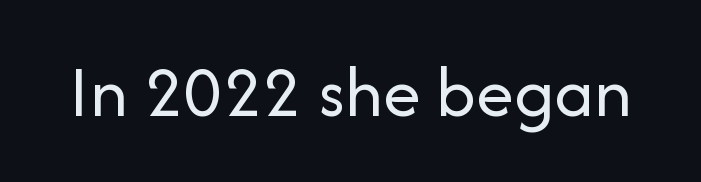
{"serif": "no", "italic": "no", "bold": "no", "weight": "regular", "width": "normal", "stroke_contrast": "low", "x_height": "medium", "monospaced": "no", "underline": "no", "letter_spacing": "normal", "letter_spacing_em": 0.0, "glyph_px": 76}
